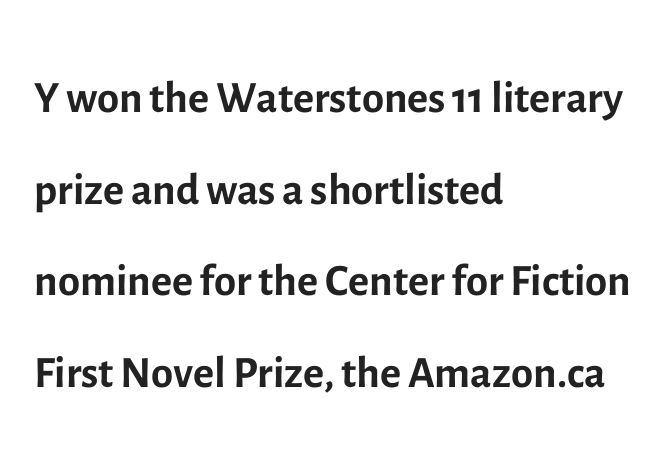
{"serif": "no", "italic": "no", "bold": "no", "weight": "regular", "width": "normal", "x_height": "medium", "monospaced": "no", "underline": "no", "align": "left", "line_spacing": "normal", "line_spacing_ratio": 1.43, "letter_spacing": "normal", "letter_spacing_em": 0.0, "glyph_px": 64}
